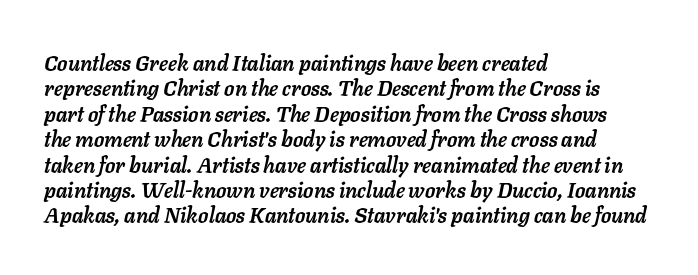
The image shows 21 px bold type, italic (leaning right); set left-aligned, line spacing 1.21x, normal letter spacing, not underlined.
